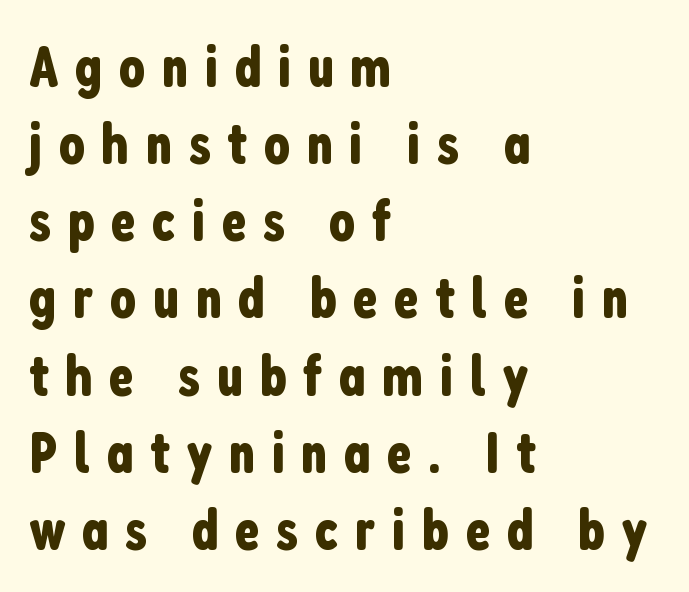
The image shows 58 px condensed sans-serif type, upright; set left-aligned, normal line spacing (1.33x), unusually wide letter spacing (+0.28 em), not underlined; low stroke contrast and a medium x-height.
